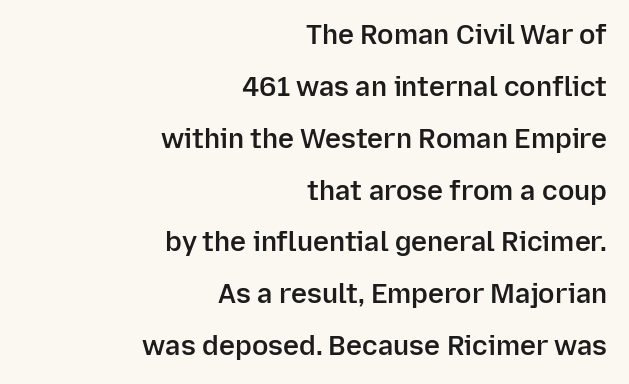
Q: Is the text bold? A: Semi-bold.
Q: Is the text italic (slanted)? A: No, it is upright.
Q: Is the text underlined? A: No.
Q: How is the paragraph aligned? A: Right-aligned.
Q: Is the spacing between letters normal or unusually wide? A: Normal.
Q: Is the spacing between lines tight, normal or loose? A: Loose.
